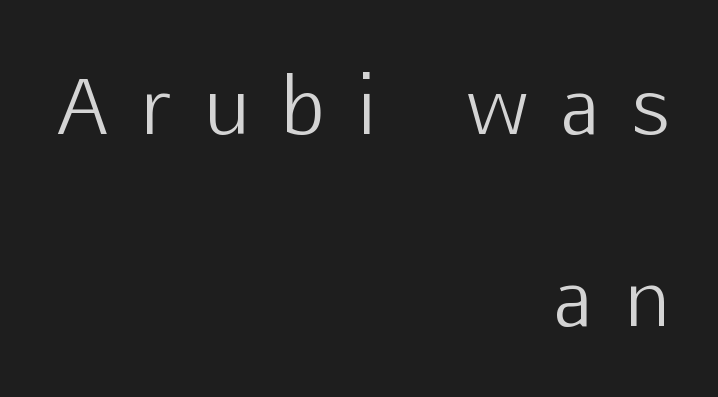
The typography opts for an upright posture over an oblique one. The tracking jumps out immediately: characters are airy and widely separated. Font category for this specimen: sans-serif. Short and long lines alike share a common ending point at right. These lines stand farther apart than default settings would place them.
